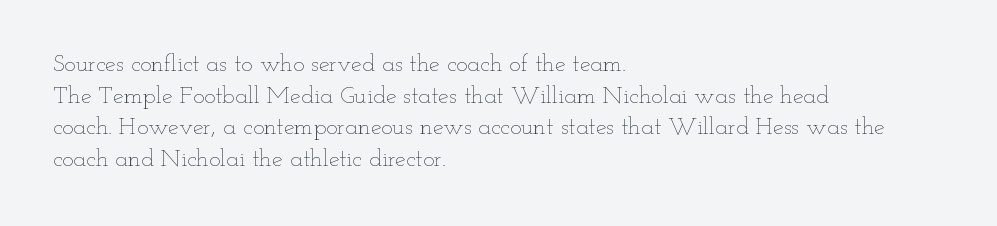
Leftover space on each line is placed entirely after the last word. The typesetting does not lean heavy: it is not bold. Honestly, the letter spacing is just normal — you wouldn't notice it. Underline: absent. If you drew a line through each stem, it would be perfectly vertical.
